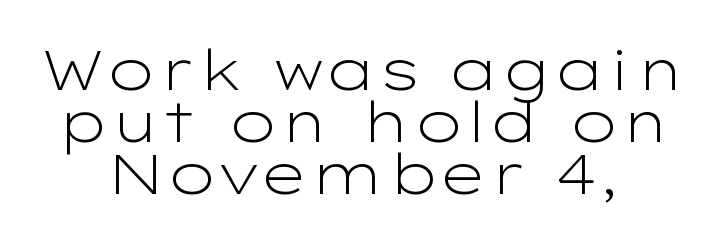
The image shows 55 px light, wide sans-serif type, upright; set centered, tight line spacing (0.95x), normal letter spacing, not underlined; low stroke contrast and a medium x-height.
